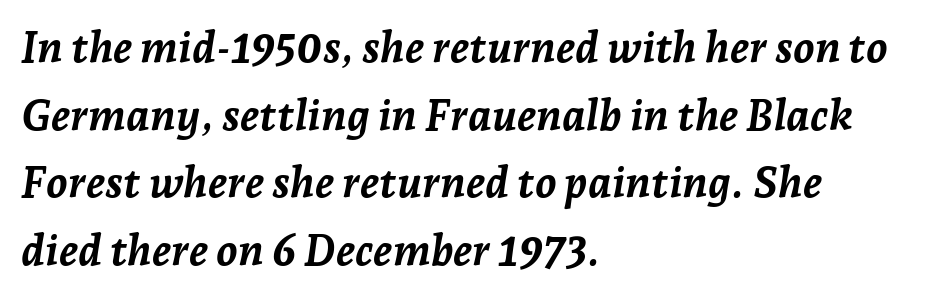
{"italic": "yes", "lean": "right", "slant_degrees": 7, "bold": "yes", "weight": "semibold", "width": "normal", "stroke_contrast": "low", "x_height": "medium", "monospaced": "no", "underline": "no", "align": "left", "line_spacing": "normal", "line_spacing_ratio": 1.57, "letter_spacing": "normal", "letter_spacing_em": 0.0, "glyph_px": 43}
